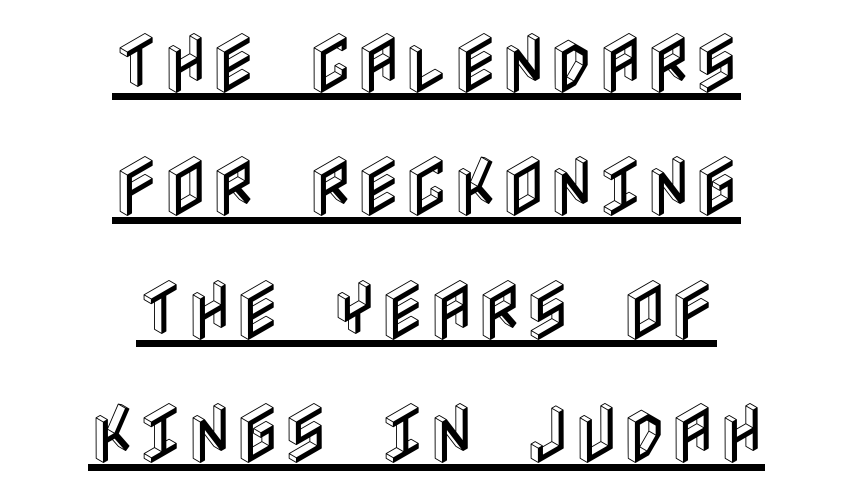
Q: Is the text italic (slanted)? A: No, it is upright.
Q: Is the text underlined? A: Yes.
Q: How is the paragraph aligned? A: Centered.
Q: Is the spacing between letters normal or unusually wide? A: Normal.
Q: Width (condensed, normal, or wide)? A: Condensed.
Q: x-height? A: Large.
